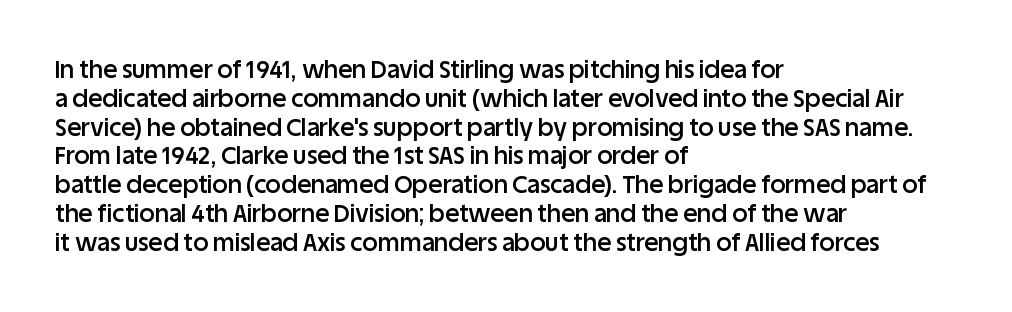
Q: Is the text bold? A: Semi-bold.
Q: Is the text italic (slanted)? A: No, it is upright.
Q: Is the text underlined? A: No.
Q: How is the paragraph aligned? A: Left-aligned.
Q: Is the spacing between letters normal or unusually wide? A: Normal.
